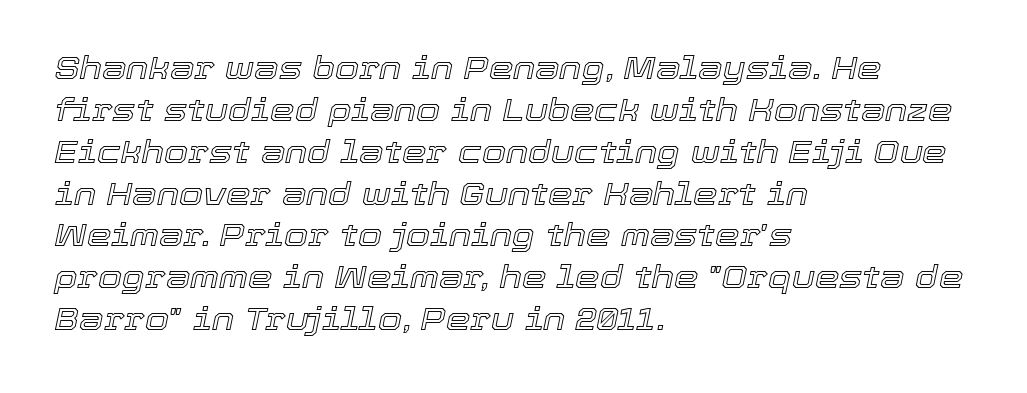
{"italic": "yes", "lean": "right", "slant_degrees": 12, "width": "normal", "x_height": "medium", "monospaced": "no", "underline": "no", "align": "left", "line_spacing": "normal", "line_spacing_ratio": 1.35, "letter_spacing": "normal", "letter_spacing_em": 0.0, "glyph_px": 31}
